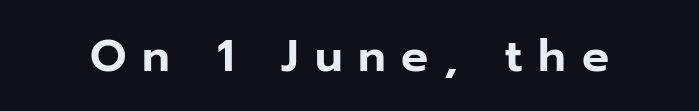
The image shows 45 px sans-serif type, upright; set unusually wide letter spacing (+0.35 em), not underlined; low stroke contrast and a medium x-height.
